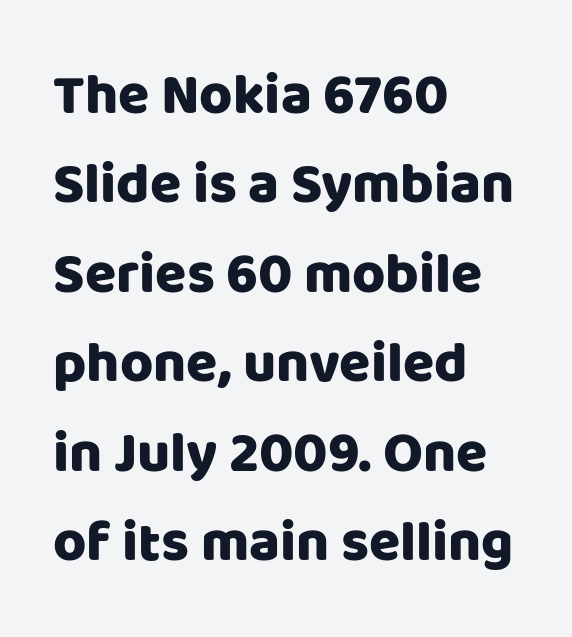
The setting favours the left margin, as ordinary paragraphs usually do. Style check: upright. Do the characters align in a grid? No, the font is proportional. Each letter's strokes conclude bluntly, with no projecting serifs.
